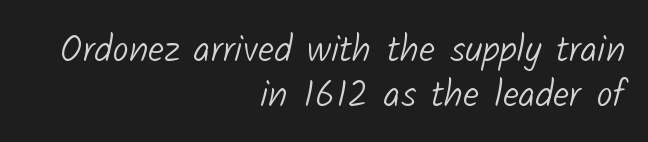
{"serif": "no", "bold": "no", "weight": "light", "width": "normal", "stroke_contrast": "low", "x_height": "medium", "monospaced": "no", "underline": "no", "align": "right", "line_spacing_ratio": 1.22, "letter_spacing": "normal", "letter_spacing_em": 0.0, "glyph_px": 37}
